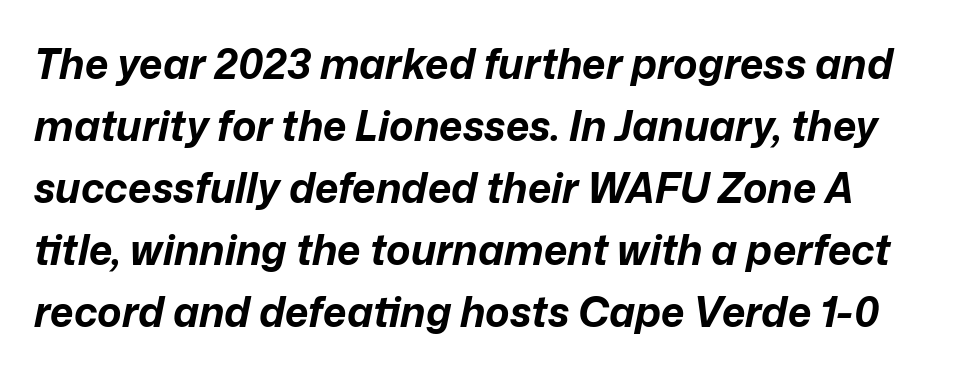
Is the type slanted? Yes — the strokes lean at a clear angle. Regarding leading, the lines here are spaced in the standard way. You could call the tracking neutral — neither tight nor loose. Is this a fixed-width face? No — the glyphs have proportional, varying widths. Set as a true bold cut, around the 700 mark. Rule under the text: the space is simply empty.
